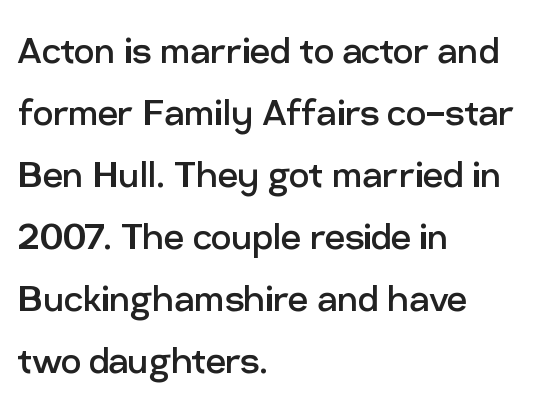
Q: Is the text bold? A: No.
Q: Is the text italic (slanted)? A: No, it is upright.
Q: Is the typeface a serif or a sans-serif typeface? A: Sans-serif.
Q: Is the text underlined? A: No.
Q: How is the paragraph aligned? A: Left-aligned.
Q: Is the spacing between letters normal or unusually wide? A: Normal.
Q: Is the spacing between lines tight, normal or loose? A: Normal.
Q: Width (condensed, normal, or wide)? A: Normal.
Q: Stroke contrast? A: Low.
Q: x-height? A: Medium.
Q: Monospaced? A: No.
